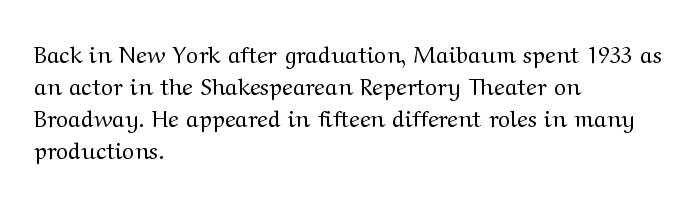
The image shows 23 px text type, upright; set left-aligned, normal line spacing (1.39x), normal letter spacing, not underlined.
